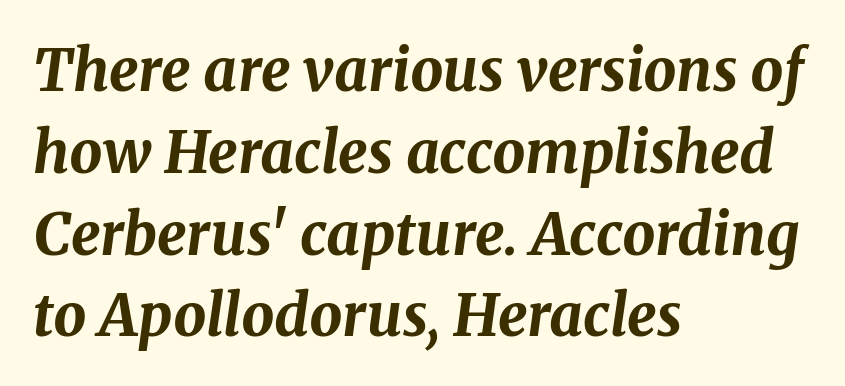
You could not count columns in this text — the font is proportionally spaced. Students, note that the glyphs here touch the page at normal intervals. Weight: bold. Layout note: lines flush left. Rows of type keep a routine distance in the vertical direction.
